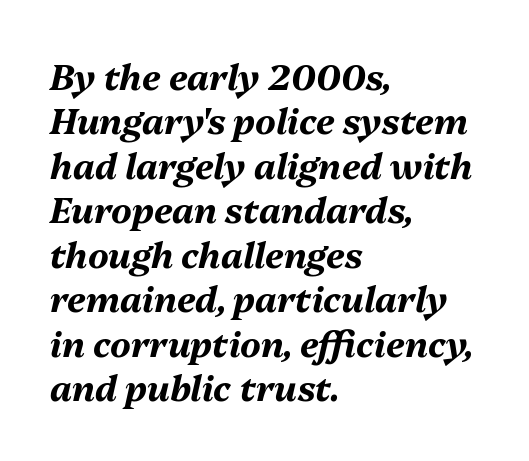
{"italic": "yes", "lean": "right", "slant_degrees": 13, "bold": "yes", "weight": "bold", "width": "normal", "stroke_contrast": "medium", "x_height": "medium", "monospaced": "no", "underline": "no", "align": "left", "line_spacing": "normal", "line_spacing_ratio": 1.27, "letter_spacing": "normal", "letter_spacing_em": 0.0, "glyph_px": 35}
